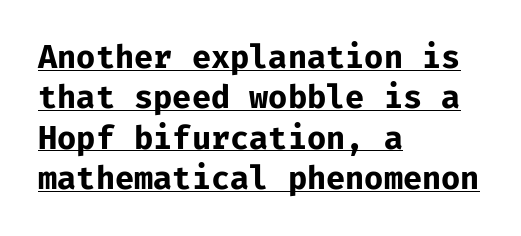
{"serif": "no", "italic": "no", "bold": "yes", "weight": "bold", "width": "normal", "stroke_contrast": "low", "x_height": "medium", "monospaced": "yes", "underline": "yes", "align": "left", "line_spacing": "normal", "line_spacing_ratio": 1.26, "letter_spacing": "normal", "letter_spacing_em": 0.0, "glyph_px": 32}
